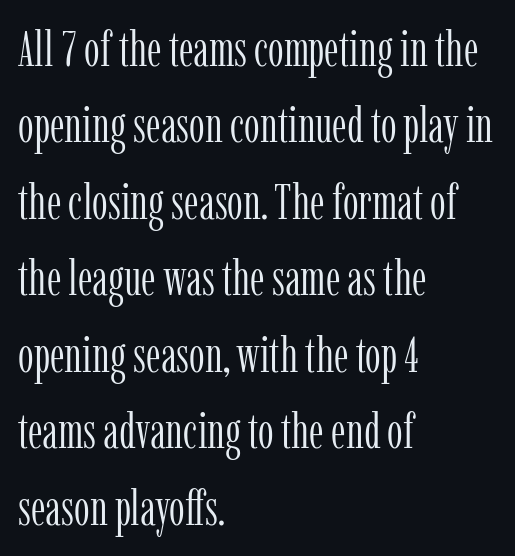
A normal amount of white space separates one row of letters from the next. Ordinary non-slanted type is in use. These lines are composed in type with serifs. Is the block centered? No — it sits flush against the left margin. The letters look calm and open, with moderate or lighter stems.
